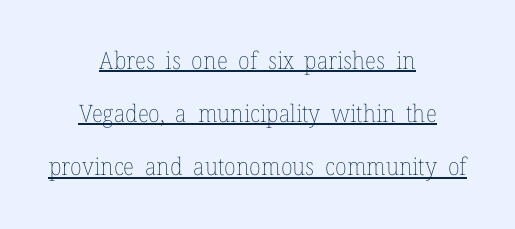
Q: Is the text bold? A: No.
Q: Is the text italic (slanted)? A: No, it is upright.
Q: Is the text underlined? A: Yes.
Q: How is the paragraph aligned? A: Centered.
Q: Is the spacing between letters normal or unusually wide? A: Normal.
Q: Is the spacing between lines tight, normal or loose? A: Loose.
